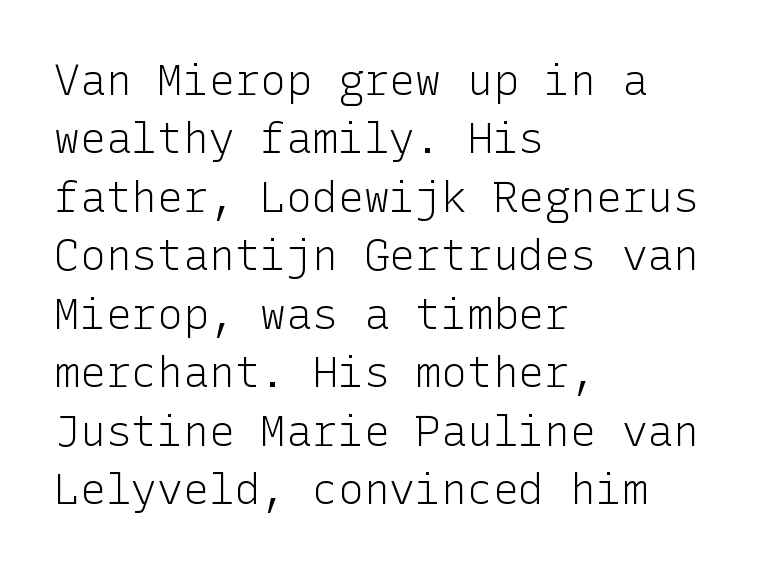
Q: Is the text bold? A: No.
Q: Is the text italic (slanted)? A: No, it is upright.
Q: Is the typeface a serif or a sans-serif typeface? A: Sans-serif.
Q: Is the text underlined? A: No.
Q: How is the paragraph aligned? A: Left-aligned.
Q: Is the spacing between letters normal or unusually wide? A: Normal.
Q: Is the spacing between lines tight, normal or loose? A: Normal.
Q: Width (condensed, normal, or wide)? A: Normal.
Q: Stroke contrast? A: Low.
Q: x-height? A: Medium.
